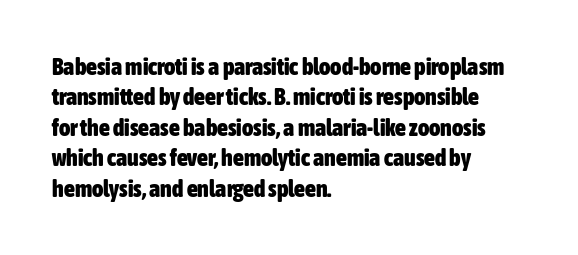
Q: Is the text bold? A: Yes.
Q: Is the text italic (slanted)? A: No, it is upright.
Q: Is the text underlined? A: No.
Q: How is the paragraph aligned? A: Left-aligned.
Q: Is the spacing between letters normal or unusually wide? A: Normal.
Q: Is the spacing between lines tight, normal or loose? A: Normal.
